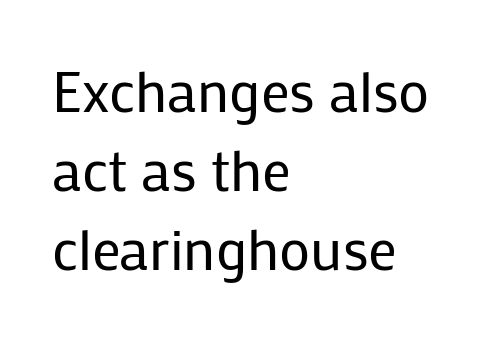
{"serif": "no", "italic": "no", "bold": "no", "weight": "regular", "width": "normal", "stroke_contrast": "low", "x_height": "medium", "monospaced": "no", "underline": "no", "align": "left", "line_spacing": "normal", "line_spacing_ratio": 1.39, "letter_spacing": "normal", "letter_spacing_em": 0.0, "glyph_px": 57}
